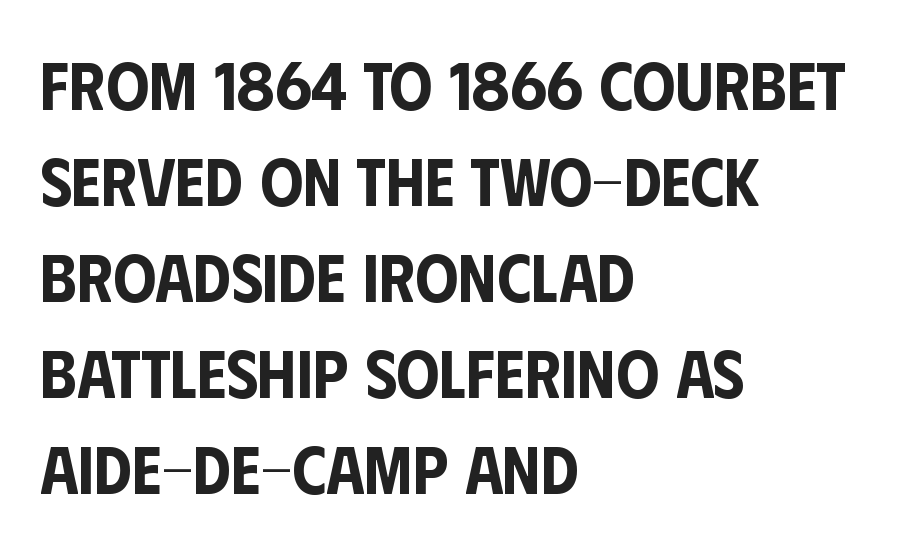
The image shows 68 px condensed sans-serif type, upright; set left-aligned, normal line spacing (1.41x), normal letter spacing, not underlined; low stroke contrast and a large x-height.
